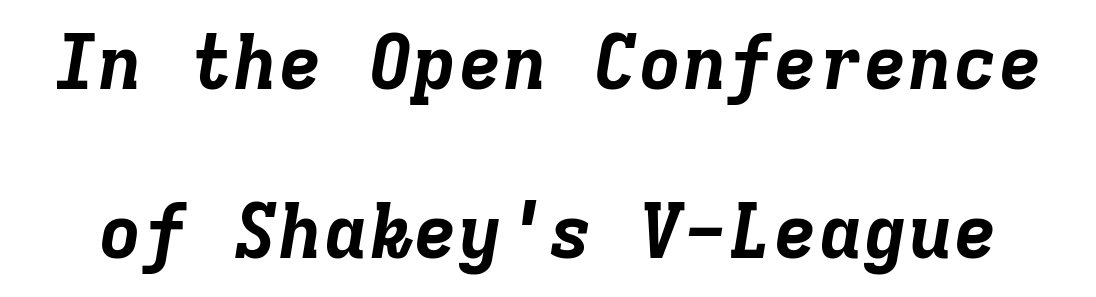
Q: Is the text bold? A: Yes.
Q: Is the text italic (slanted)? A: Yes, it leans right by about 9 degrees.
Q: Is the text underlined? A: No.
Q: Is the spacing between letters normal or unusually wide? A: Normal.
Q: Is the spacing between lines tight, normal or loose? A: Loose.
Q: Width (condensed, normal, or wide)? A: Normal.
Q: Stroke contrast? A: Low.
Q: x-height? A: Medium.
Q: Monospaced? A: Yes.
